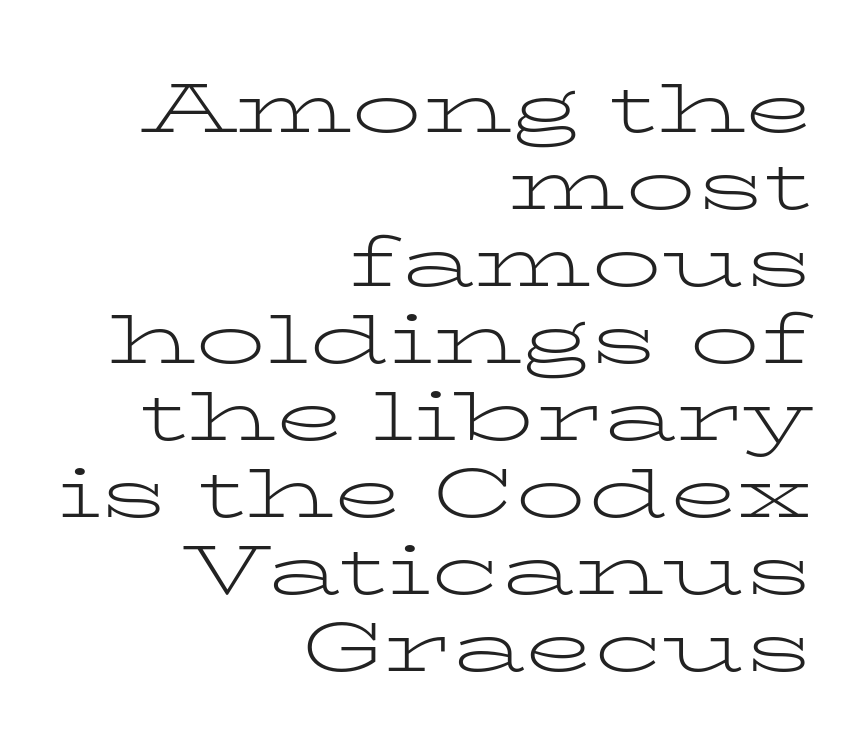
Q: Is the text bold? A: No.
Q: Is the text italic (slanted)? A: No, it is upright.
Q: Is the typeface a serif or a sans-serif typeface? A: Serif.
Q: Is the text underlined? A: No.
Q: How is the paragraph aligned? A: Right-aligned.
Q: Is the spacing between letters normal or unusually wide? A: Normal.
Q: Is the spacing between lines tight, normal or loose? A: Tight.
Q: Width (condensed, normal, or wide)? A: Wide.
Q: Stroke contrast? A: Low.
Q: x-height? A: Medium.
Q: Monospaced? A: No.
